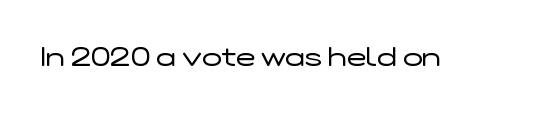
{"italic": "no", "bold": "no", "underline": "no", "letter_spacing": "normal", "letter_spacing_em": 0.0, "glyph_px": 26}
